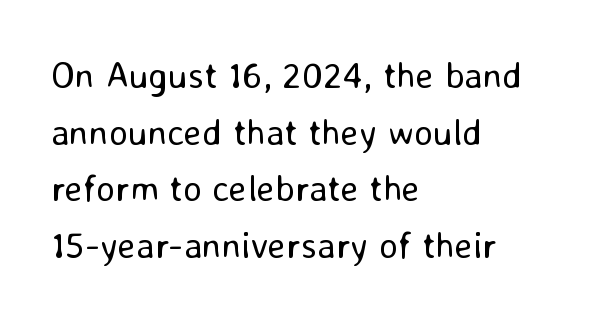
{"serif": "no", "italic": "no", "bold": "no", "weight": "regular", "width": "normal", "stroke_contrast": "low", "x_height": "medium", "monospaced": "no", "underline": "no", "align": "left", "line_spacing": "normal", "line_spacing_ratio": 1.53, "letter_spacing": "normal", "letter_spacing_em": 0.0, "glyph_px": 37}
